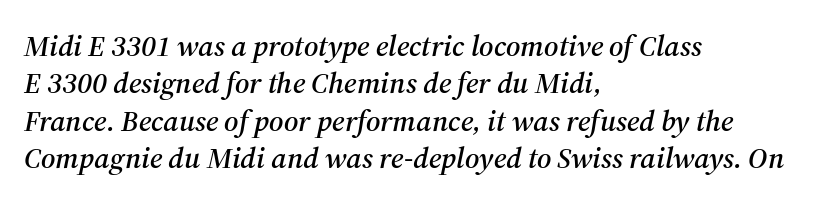
Q: Is the text italic (slanted)? A: Yes, it leans right by about 12 degrees.
Q: Is the typeface a serif or a sans-serif typeface? A: Serif.
Q: Is the text underlined? A: No.
Q: How is the paragraph aligned? A: Left-aligned.
Q: Is the spacing between letters normal or unusually wide? A: Normal.
Q: Is the spacing between lines tight, normal or loose? A: Normal.
Q: Width (condensed, normal, or wide)? A: Normal.
Q: Stroke contrast? A: Medium.
Q: x-height? A: Medium.
Q: Monospaced? A: No.
